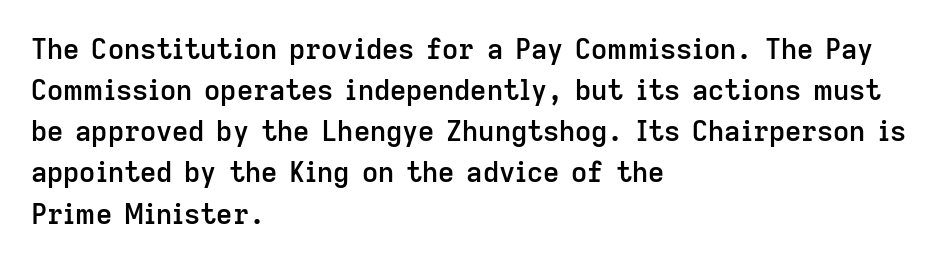
{"serif": "no", "italic": "no", "bold": "semi", "weight": "semibold", "width": "normal", "stroke_contrast": "low", "x_height": "medium", "monospaced": "no", "underline": "no", "align": "left", "line_spacing": "normal", "line_spacing_ratio": 1.47, "letter_spacing": "normal", "letter_spacing_em": 0.0, "glyph_px": 28}
